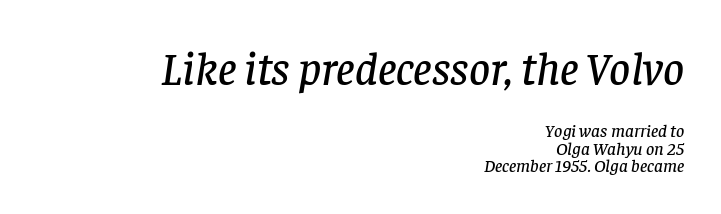
The image shows 46 px serif type, italic (leaning right); set right-aligned, tight line spacing (0.97x), normal letter spacing, not underlined; the first (top) block is 2.56x larger; low stroke contrast and a large x-height.
